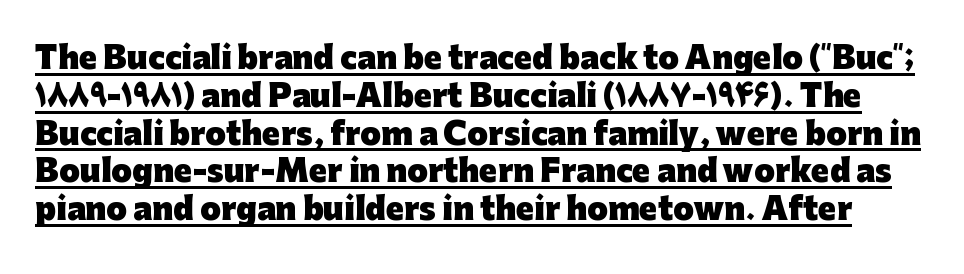
The image shows 30 px heavy sans-serif type, upright; set normal line spacing (1.26x), normal letter spacing, underlined; low stroke contrast and a medium x-height.
